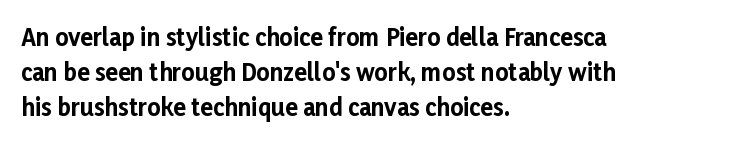
{"italic": "no", "bold": "yes", "underline": "no", "align": "left", "line_spacing": "normal", "line_spacing_ratio": 1.53, "letter_spacing": "normal", "letter_spacing_em": 0.0, "glyph_px": 23}
